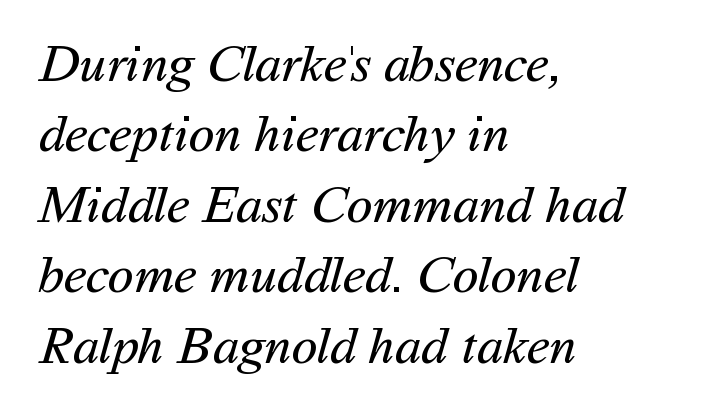
Type without underlining. Default kerning and tracking; the words read as compact shapes. Is there much room between lines? A standard amount, neither cramped nor airy. A student would call this left alignment; a typographer would say flush left, rag right. You could not count columns in this text — the font is proportionally spaced. Look at the bottom of the vertical strokes: they stop flat, with no serifs.
